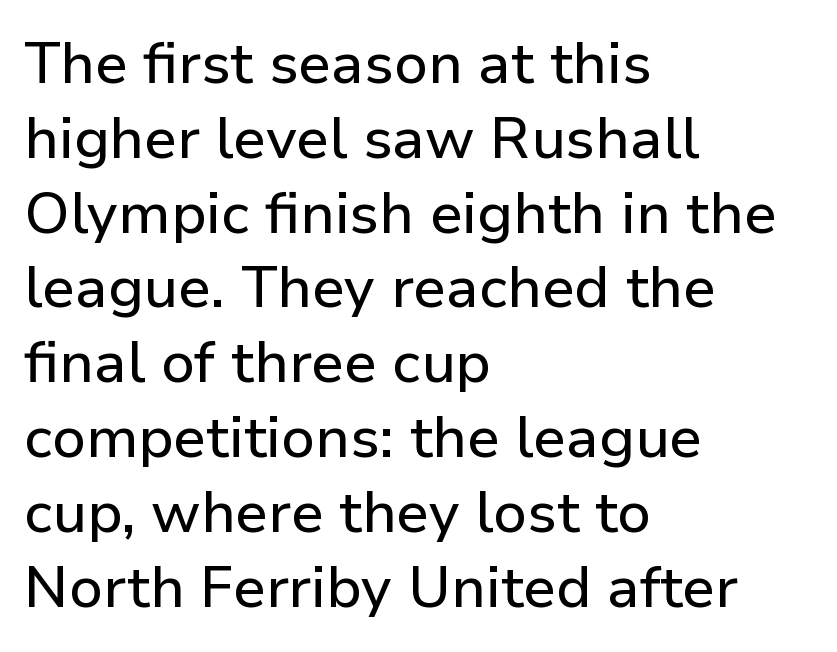
Serif or sans? Sans — the stroke terminals are bare. The font's upright variant was chosen for this text. A student would call this left alignment; a typographer would say flush left, rag right. The gap between lines stays unmarked. The letterforms sit shoulder to shoulder at normal distance.
